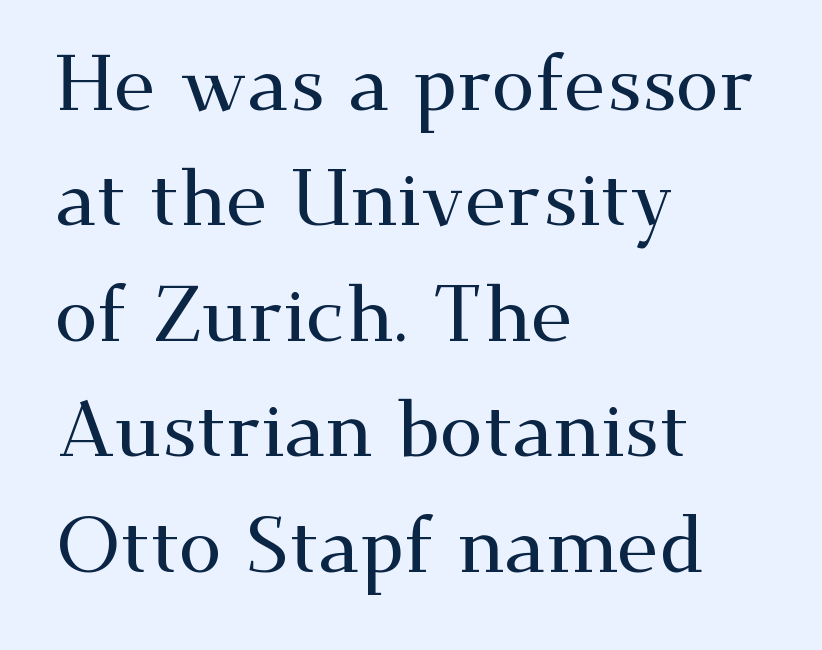
{"serif": "yes", "italic": "no", "width": "wide", "stroke_contrast": "medium", "x_height": "small", "monospaced": "no", "underline": "no", "align": "left", "line_spacing": "normal", "line_spacing_ratio": 1.48, "letter_spacing": "normal", "letter_spacing_em": 0.0, "glyph_px": 78}
